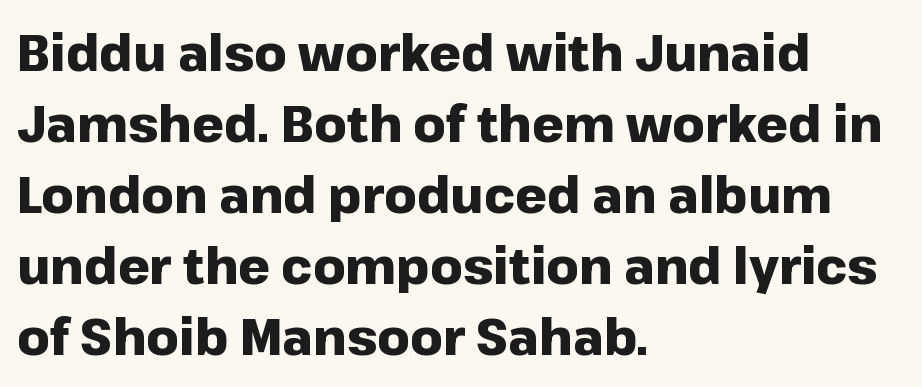
The zone under the glyphs is completely vacant. Words appear dense and cohesive because spacing is normal. The rendering shows plain stroke endings on the letterforms — a sans-serif design. The leading is moderate, giving the passage an even texture. Looks like regular typesetting: each glyph gets only the width it needs.
